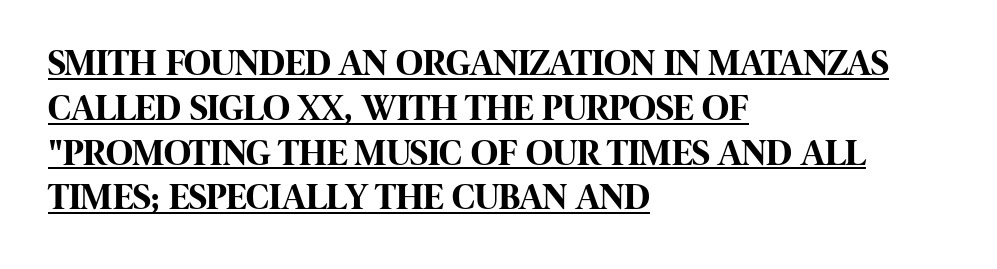
Q: Is the text bold? A: Yes.
Q: Is the text italic (slanted)? A: No, it is upright.
Q: Is the typeface a serif or a sans-serif typeface? A: Sans-serif.
Q: Is the text underlined? A: Yes.
Q: How is the paragraph aligned? A: Left-aligned.
Q: Is the spacing between letters normal or unusually wide? A: Normal.
Q: Width (condensed, normal, or wide)? A: Condensed.
Q: Stroke contrast? A: High.
Q: x-height? A: Large.
Q: Monospaced? A: No.
